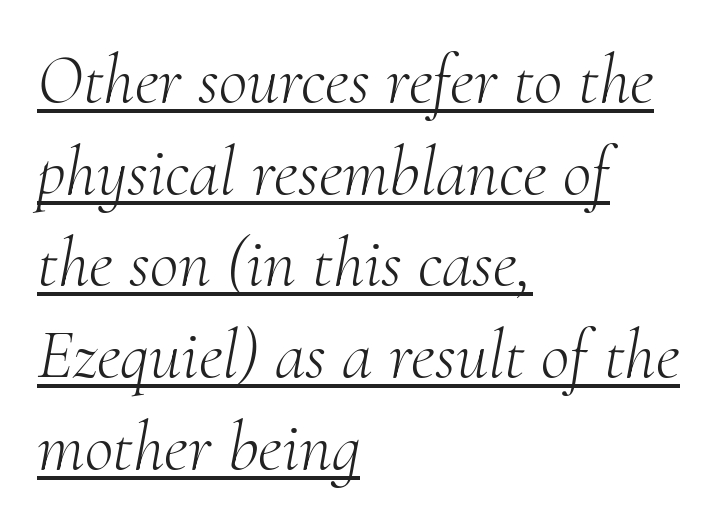
{"serif": "yes", "italic": "yes", "lean": "right", "slant_degrees": 10, "bold": "no", "weight": "light", "width": "normal", "stroke_contrast": "medium", "x_height": "small", "monospaced": "no", "underline": "yes", "align": "left", "line_spacing": "normal", "line_spacing_ratio": 1.31, "letter_spacing": "normal", "letter_spacing_em": 0.0, "glyph_px": 70}
